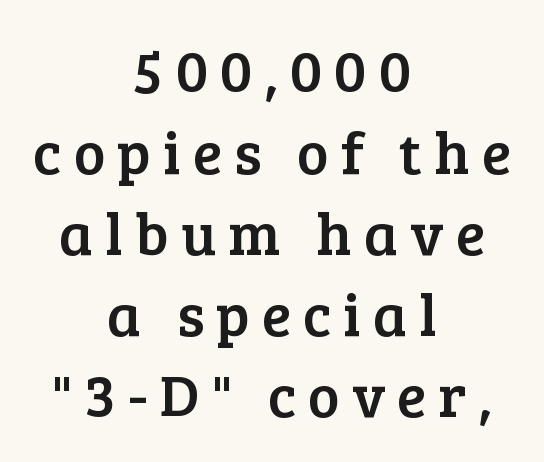
The image shows 60 px serif type, upright; set centered, normal line spacing (1.35x), unusually wide letter spacing (+0.2 em), not underlined; low stroke contrast and a medium x-height.
